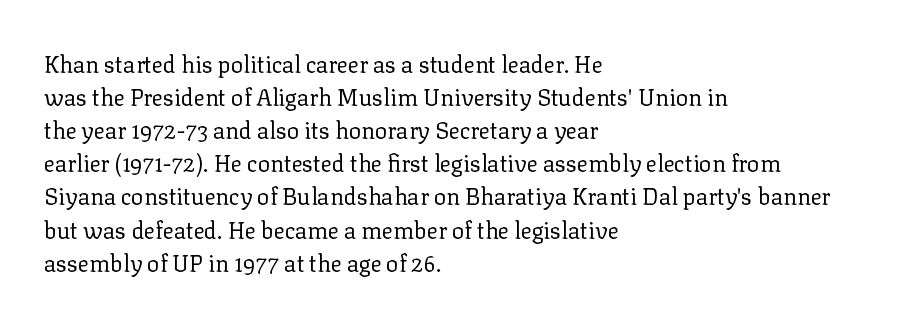
Does extra space separate the letters? No, they use regular spacing. The rendering anchors every line to the left-hand side. The axis of the letterforms is exactly vertical. These lines sit exactly where default settings would place them. Ink coverage per letter is moderate at most. Bare-footed words on every line.
